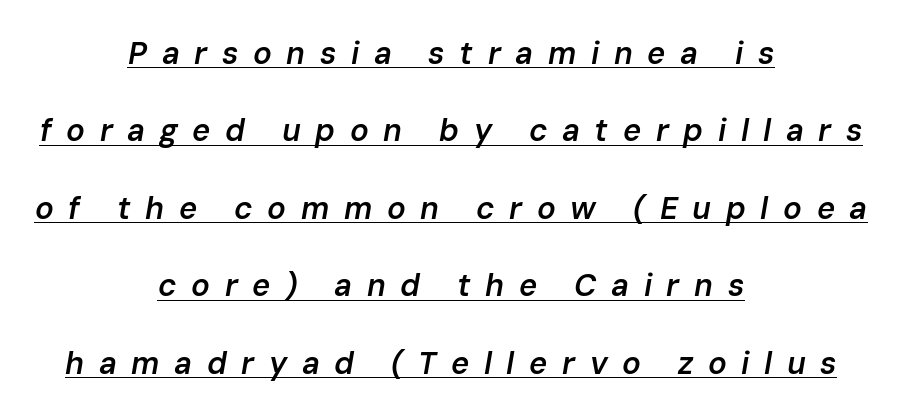
Q: Is the text bold? A: Semi-bold.
Q: Is the text italic (slanted)? A: Yes, it leans right by about 10 degrees.
Q: Is the text underlined? A: Yes.
Q: How is the paragraph aligned? A: Centered.
Q: Is the spacing between letters normal or unusually wide? A: Unusually wide.
Q: Is the spacing between lines tight, normal or loose? A: Loose.
Q: Width (condensed, normal, or wide)? A: Normal.
Q: Stroke contrast? A: Low.
Q: x-height? A: Medium.
Q: Monospaced? A: No.
